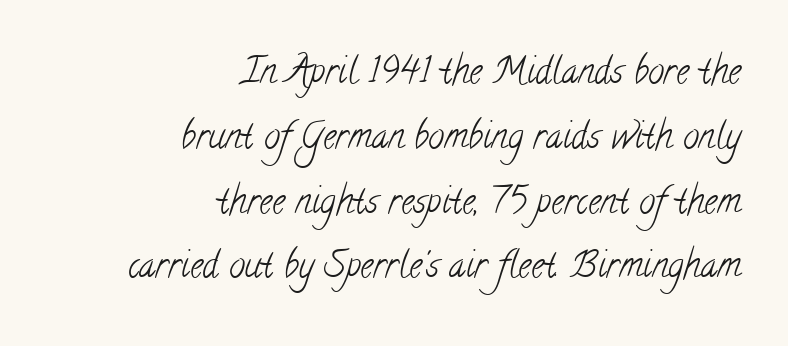
Q: Is the text bold? A: No.
Q: Is the typeface a serif or a sans-serif typeface? A: Serif.
Q: Is the text underlined? A: No.
Q: How is the paragraph aligned? A: Right-aligned.
Q: Is the spacing between letters normal or unusually wide? A: Normal.
Q: Width (condensed, normal, or wide)? A: Condensed.
Q: Stroke contrast? A: Low.
Q: x-height? A: Small.
Q: Monospaced? A: No.
